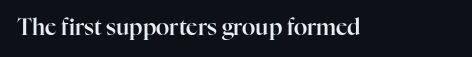
{"italic": "no", "underline": "no", "letter_spacing": "normal", "letter_spacing_em": 0.0, "glyph_px": 22}
